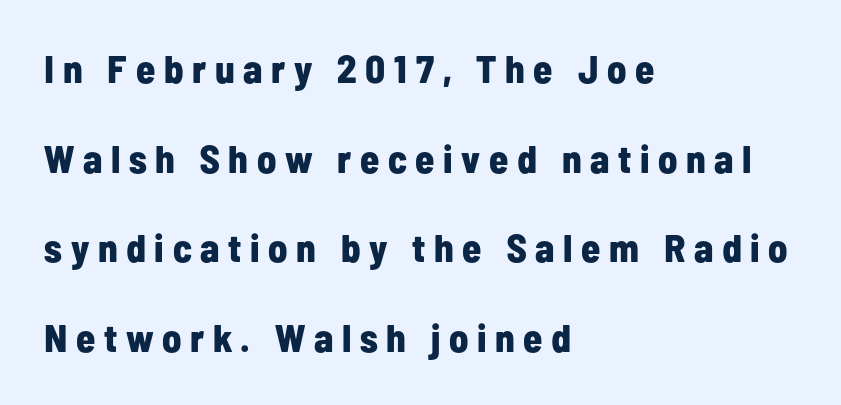
{"serif": "no", "italic": "no", "bold": "yes", "weight": "bold", "width": "condensed", "stroke_contrast": "low", "x_height": "medium", "monospaced": "no", "underline": "no", "align": "left", "line_spacing": "loose", "line_spacing_ratio": 2.3, "letter_spacing": "wide", "letter_spacing_em": 0.22, "glyph_px": 39}
